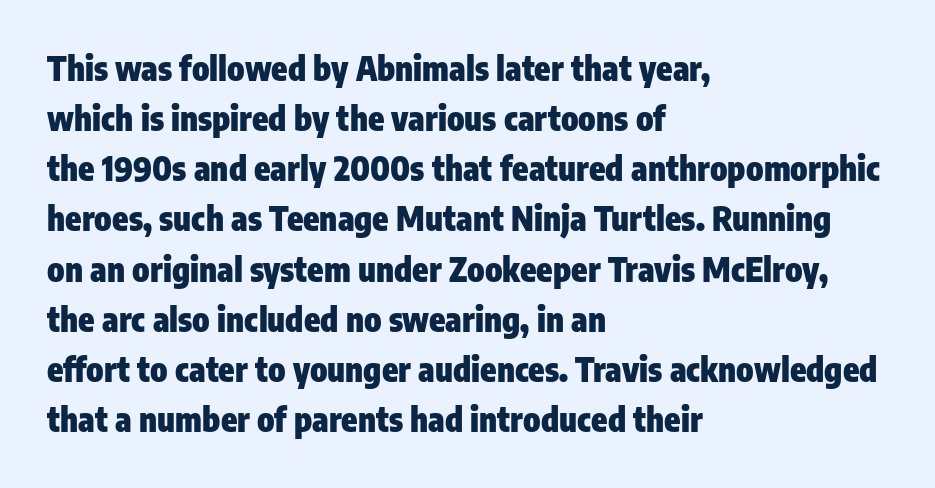
Q: Is the text bold? A: Yes.
Q: Is the text italic (slanted)? A: No, it is upright.
Q: Is the typeface a serif or a sans-serif typeface? A: Sans-serif.
Q: Is the text underlined? A: No.
Q: How is the paragraph aligned? A: Left-aligned.
Q: Is the spacing between letters normal or unusually wide? A: Normal.
Q: Is the spacing between lines tight, normal or loose? A: Normal.
Q: Width (condensed, normal, or wide)? A: Condensed.
Q: Stroke contrast? A: Low.
Q: x-height? A: Medium.
Q: Monospaced? A: No.
